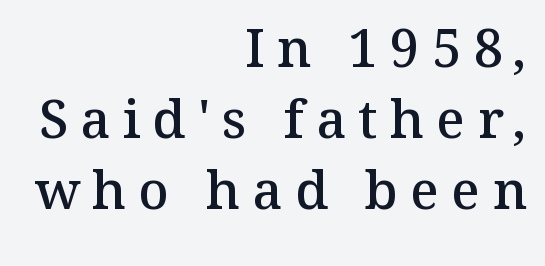
The image shows 53 px semibold serif type, upright; set right-aligned, normal line spacing (1.34x), unusually wide letter spacing (+0.23 em), not underlined; medium stroke contrast and a medium x-height.
